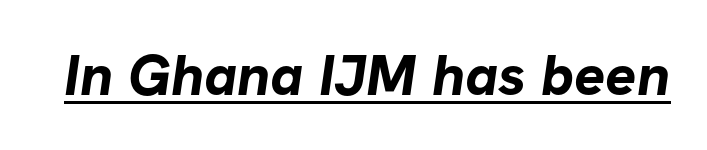
Q: Is the text bold? A: Yes.
Q: Is the typeface a serif or a sans-serif typeface? A: Sans-serif.
Q: Is the text underlined? A: Yes.
Q: Is the spacing between letters normal or unusually wide? A: Normal.
Q: Width (condensed, normal, or wide)? A: Normal.
Q: Stroke contrast? A: Low.
Q: x-height? A: Medium.
Q: Monospaced? A: No.
